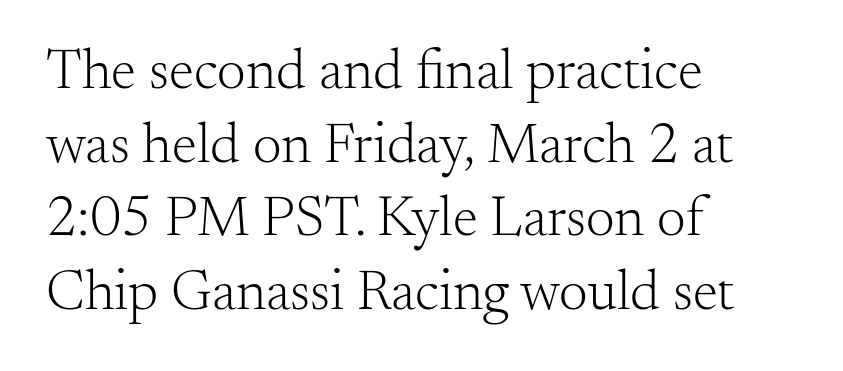
A typesetter would call this zero additional tracking. Compared with a centered layout, this one pins lines to the left instead. Proportional: the letters do not fall into vertical columns. A clean baseline with only descenders dipping below it.
